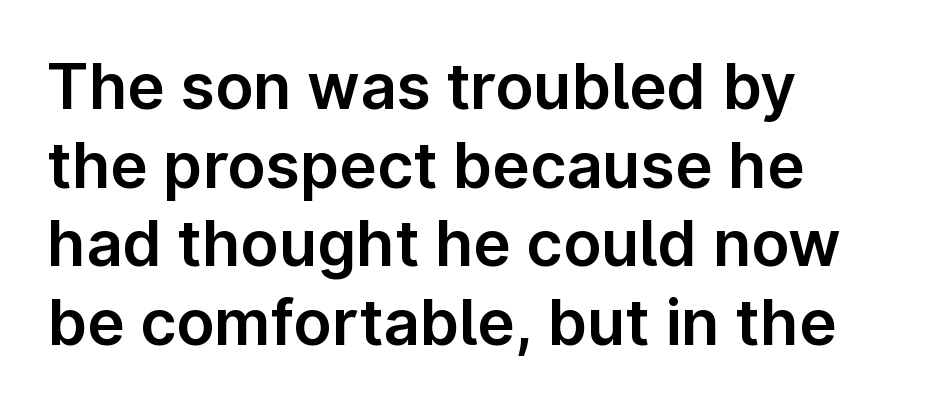
The area under the type is left untouched. The designer went with a sans here, leaving each stem footless. This is roman type, the default non-slanted kind. You could not count columns in this text — the font is proportionally spaced. Visually the block forms a straight wall on the left and a jagged coastline on the right. The vertical gap from one line to the next is medium.
